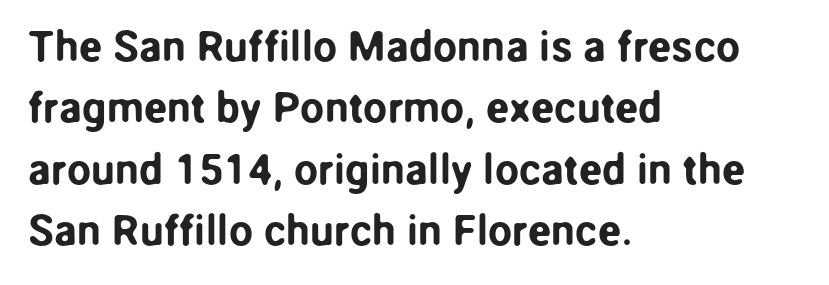
Q: Is the text italic (slanted)? A: No, it is upright.
Q: Is the typeface a serif or a sans-serif typeface? A: Sans-serif.
Q: Is the text underlined? A: No.
Q: How is the paragraph aligned? A: Left-aligned.
Q: Is the spacing between letters normal or unusually wide? A: Normal.
Q: Is the spacing between lines tight, normal or loose? A: Normal.
Q: Width (condensed, normal, or wide)? A: Normal.
Q: Stroke contrast? A: Low.
Q: x-height? A: Medium.
Q: Monospaced? A: No.
